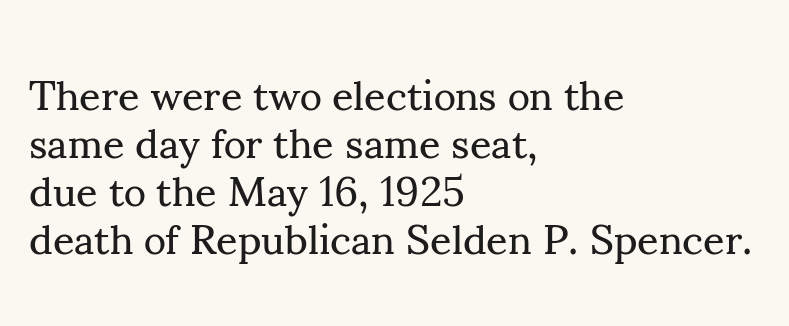
The lines in this sample share a left origin and differ only in where they stop. Anything drawn beneath the words? Only blank space. Here the designer chose a conventional face with non-uniform glyph widths. Italic: no, the glyphs are upright roman.
